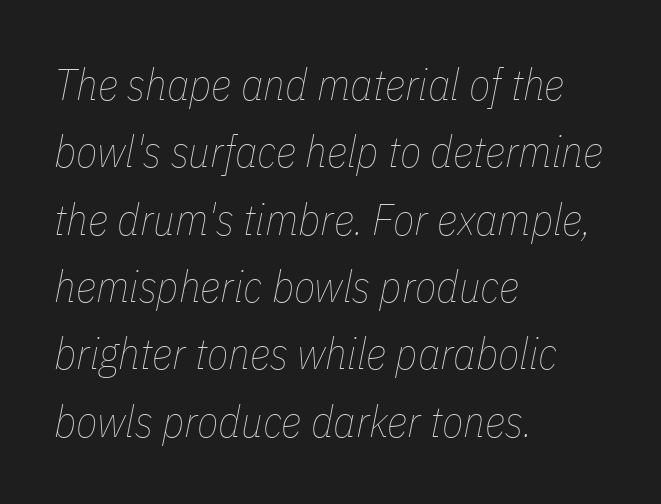
A student would call this left alignment; a typographer would say flush left, rag right. Tracking value appears to be zero — textbook default spacing. No heavy texture on the line: the type isn't bold. The space beneath each line is pristine and unruled. Looks like regular typesetting: each glyph gets only the width it needs.
